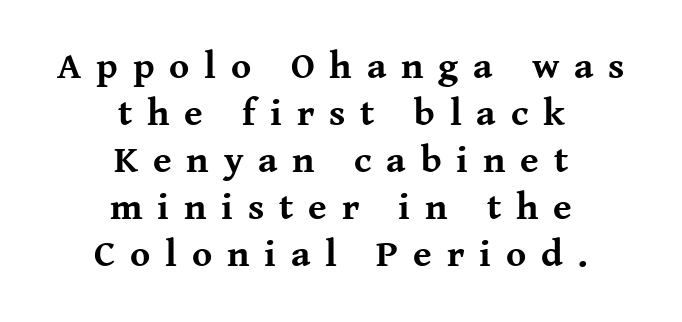
Typesetter's note: full bold, strokes at maximum text heaviness. The rag falls on both sides of this text block equally. The area under the type is left untouched. Here the designer chose a conventional face with non-uniform glyph widths.
